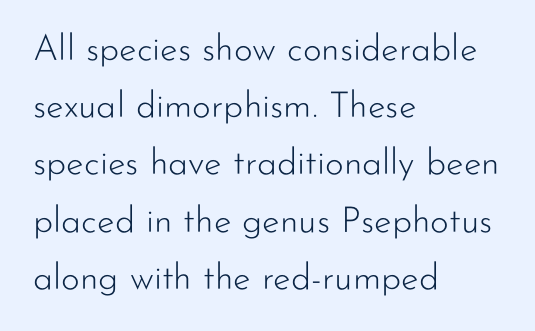
Q: Is the text bold? A: No.
Q: Is the text italic (slanted)? A: No, it is upright.
Q: Is the typeface a serif or a sans-serif typeface? A: Sans-serif.
Q: Is the text underlined? A: No.
Q: How is the paragraph aligned? A: Left-aligned.
Q: Is the spacing between letters normal or unusually wide? A: Normal.
Q: Is the spacing between lines tight, normal or loose? A: Normal.
Q: Width (condensed, normal, or wide)? A: Normal.
Q: Stroke contrast? A: Low.
Q: x-height? A: Small.
Q: Monospaced? A: No.
